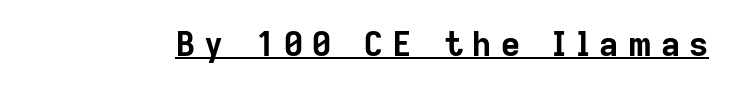
Q: Is the text bold? A: Yes.
Q: Is the text italic (slanted)? A: No, it is upright.
Q: Is the typeface a serif or a sans-serif typeface? A: Sans-serif.
Q: Is the text underlined? A: Yes.
Q: Is the spacing between letters normal or unusually wide? A: Unusually wide.
Q: Width (condensed, normal, or wide)? A: Normal.
Q: Stroke contrast? A: Low.
Q: x-height? A: Medium.
Q: Monospaced? A: No.
